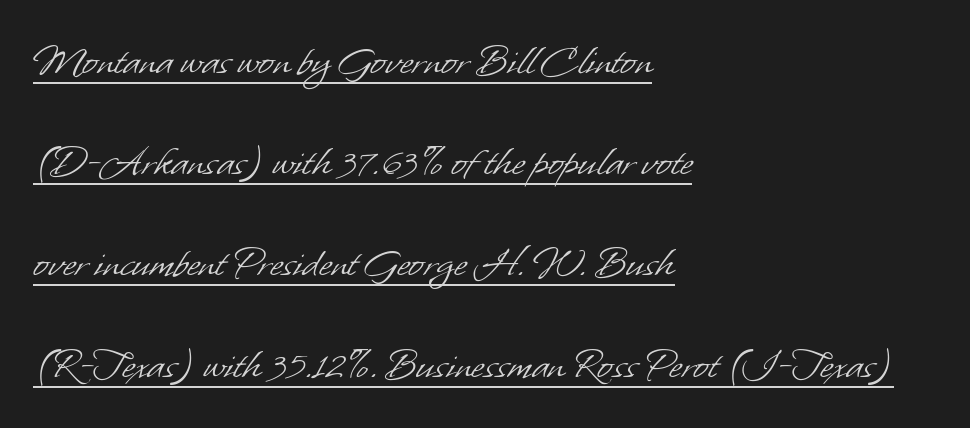
In terms of letterform style, serifs are entirely absent. In terms of letterspacing, this is plain default setting. Honestly, the rows look like they've been pulled way apart. All the whitespace from short lines collects on the right. Counters stay open thanks to moderate or lighter strokes.
